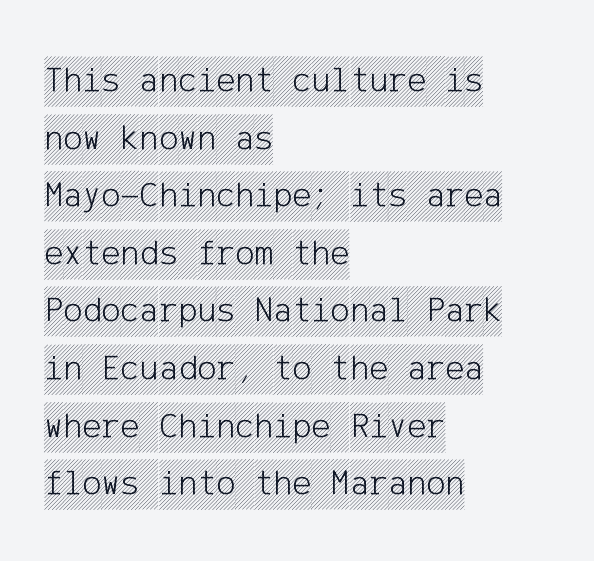
{"italic": "no", "width": "condensed", "x_height": "large", "underline": "no", "align": "left", "line_spacing": "normal", "line_spacing_ratio": 1.6, "letter_spacing": "normal", "letter_spacing_em": 0.0, "glyph_px": 36}
